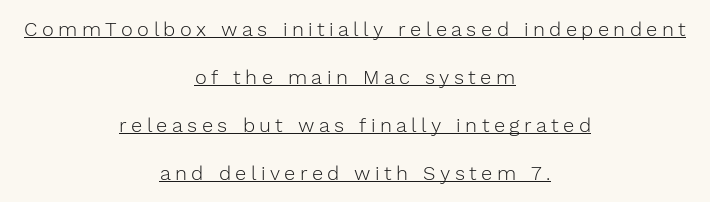
Q: Is the text bold? A: No.
Q: Is the text italic (slanted)? A: No, it is upright.
Q: Is the text underlined? A: Yes.
Q: How is the paragraph aligned? A: Centered.
Q: Is the spacing between letters normal or unusually wide? A: Unusually wide.
Q: Is the spacing between lines tight, normal or loose? A: Loose.
